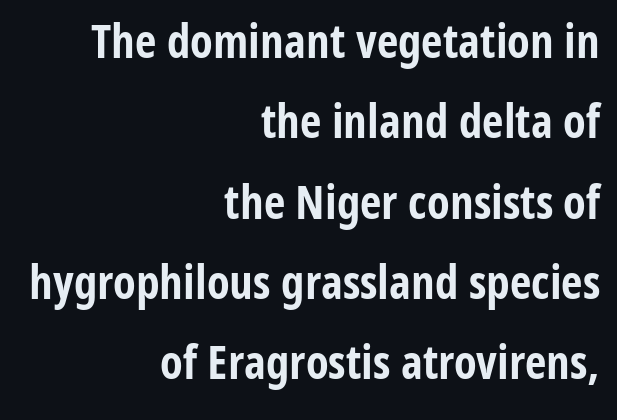
{"serif": "no", "italic": "no", "bold": "yes", "weight": "bold", "width": "condensed", "stroke_contrast": "low", "x_height": "medium", "monospaced": "no", "underline": "no", "align": "right", "line_spacing_ratio": 1.71, "letter_spacing": "normal", "letter_spacing_em": 0.0, "glyph_px": 47}
